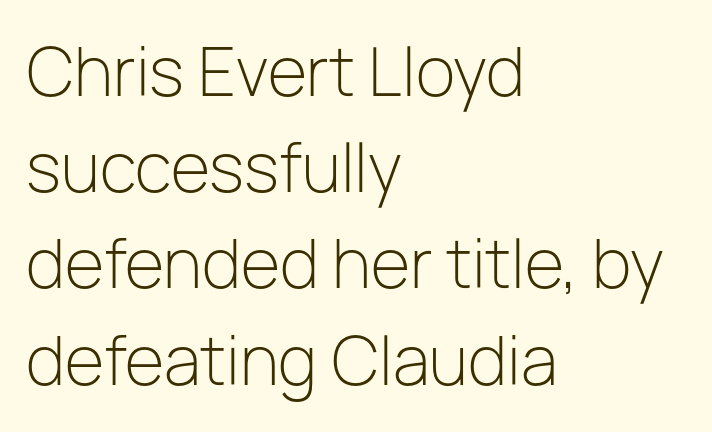
The face used here is proportionally spaced, like ordinary book or web type. A typesetter would label this face a sans. Leading: standard. The letters look calm and open, with moderate or lighter stems. The horizontal fit of the characters is conventional and even. Just letters on the line, the space beneath them empty.
